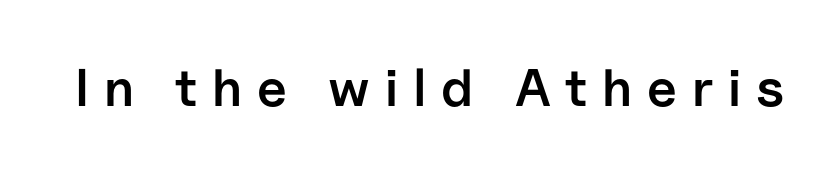
Q: Is the text bold? A: Semi-bold.
Q: Is the text italic (slanted)? A: No, it is upright.
Q: Is the typeface a serif or a sans-serif typeface? A: Sans-serif.
Q: Is the text underlined? A: No.
Q: Is the spacing between letters normal or unusually wide? A: Unusually wide.
Q: Width (condensed, normal, or wide)? A: Normal.
Q: Stroke contrast? A: Low.
Q: x-height? A: Medium.
Q: Monospaced? A: No.
